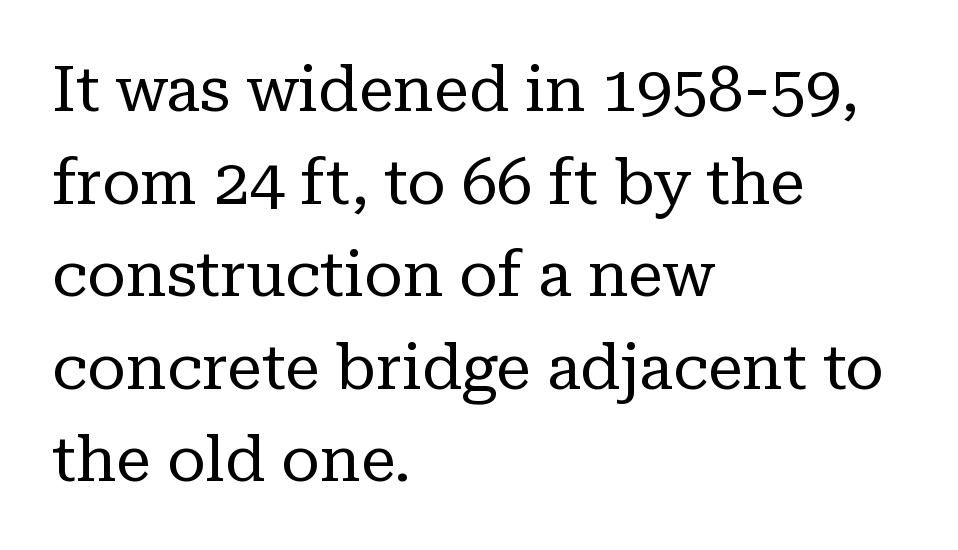
Q: Is the text bold? A: No.
Q: Is the text italic (slanted)? A: No, it is upright.
Q: Is the typeface a serif or a sans-serif typeface? A: Serif.
Q: Is the text underlined? A: No.
Q: How is the paragraph aligned? A: Left-aligned.
Q: Is the spacing between letters normal or unusually wide? A: Normal.
Q: Is the spacing between lines tight, normal or loose? A: Normal.
Q: Width (condensed, normal, or wide)? A: Normal.
Q: Stroke contrast? A: Low.
Q: x-height? A: Medium.
Q: Monospaced? A: No.
